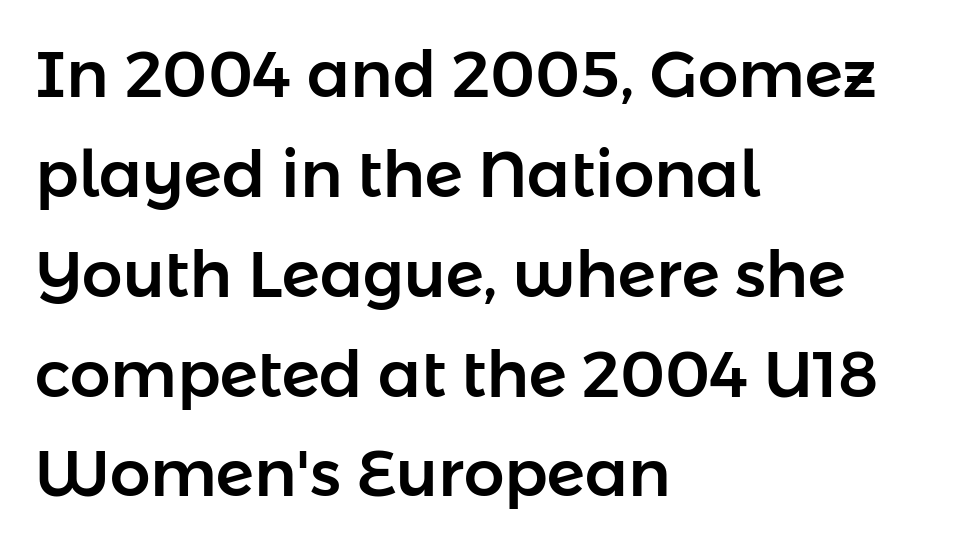
{"serif": "no", "italic": "no", "width": "normal", "stroke_contrast": "low", "x_height": "medium", "monospaced": "no", "underline": "no", "align": "left", "line_spacing": "normal", "line_spacing_ratio": 1.56, "letter_spacing": "normal", "letter_spacing_em": 0.0, "glyph_px": 64}
